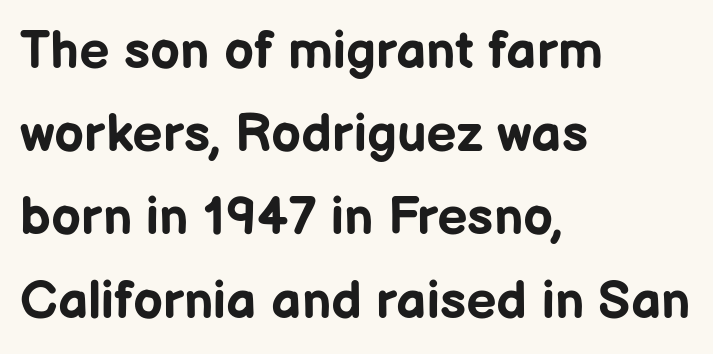
The rag falls on the right side of this text block. The letters advance in unequal steps, a hallmark of proportional type. These lines are composed in type without serifs. Students, this is bold: see how much ink each stroke carries.
